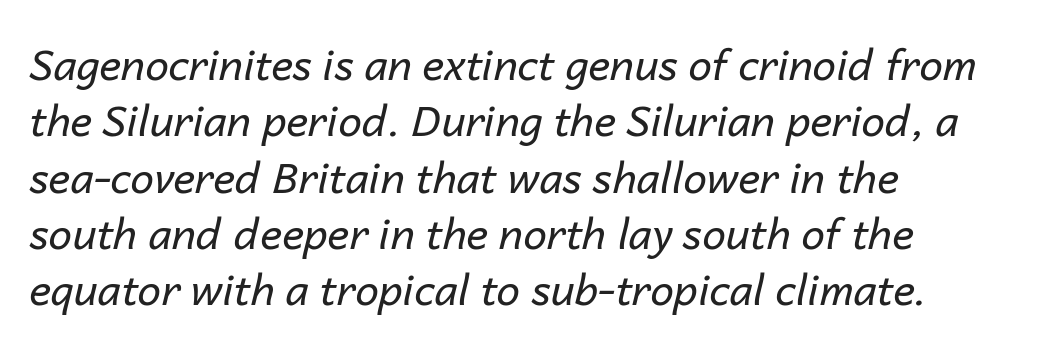
The image shows 42 px regular-weight type, italic (leaning right); set left-aligned, normal line spacing (1.34x), normal letter spacing, not underlined; low stroke contrast and a medium x-height.
